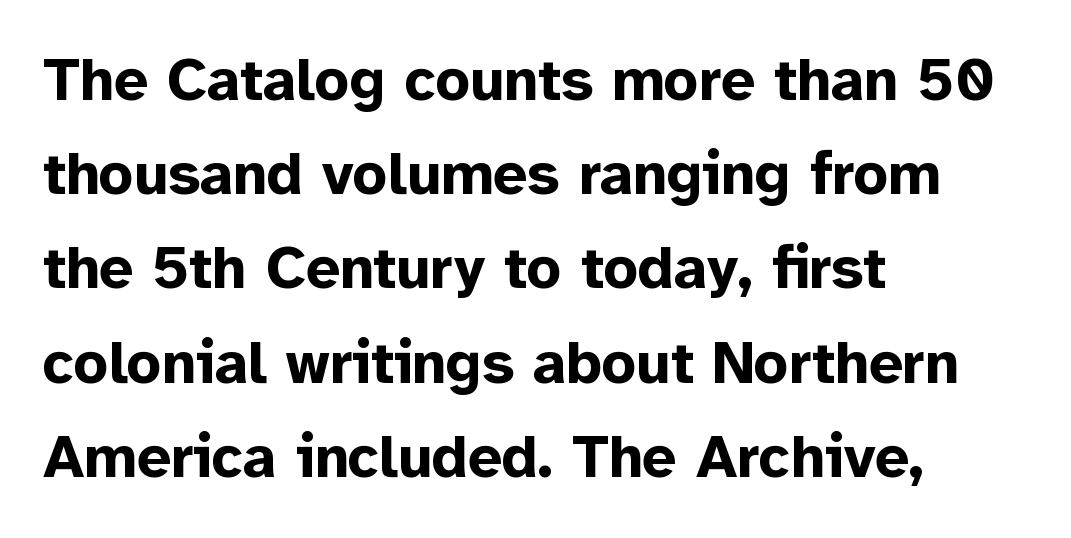
Between one letter and the next there's only the usual sliver of space. The font family rendered here belongs to the sans-serif group. A typesetter would call this proportional, since set widths differ per character. The rows are spaced the way most documents space them. The paragraph shown leans on its left margin. In terms of weight, the rendering is a true, heavy bold.
